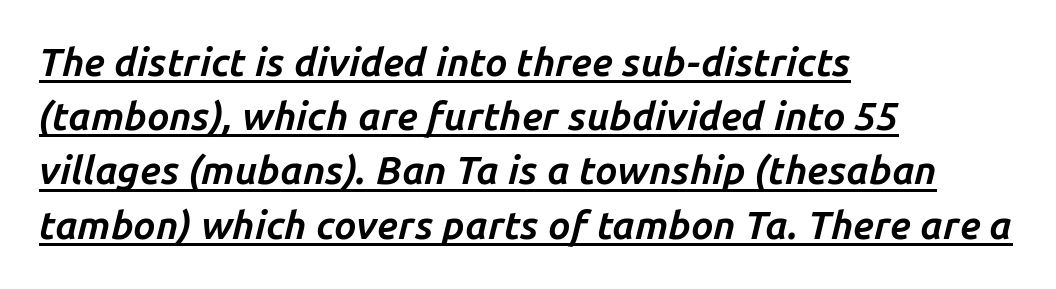
{"italic": "yes", "lean": "right", "slant_degrees": 14, "bold": "yes", "weight": "bold", "width": "normal", "stroke_contrast": "low", "x_height": "medium", "monospaced": "no", "underline": "yes", "align": "left", "line_spacing": "normal", "line_spacing_ratio": 1.39, "letter_spacing": "normal", "letter_spacing_em": 0.0, "glyph_px": 39}
